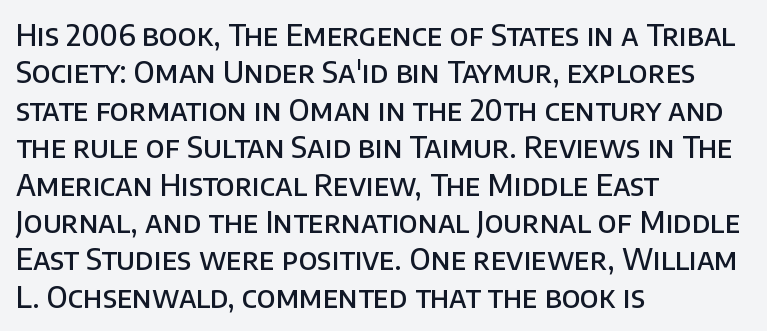
The image shows 29 px semibold sans-serif type, upright; set left-aligned, normal line spacing (1.29x), normal letter spacing, not underlined; low stroke contrast and a large x-height.
